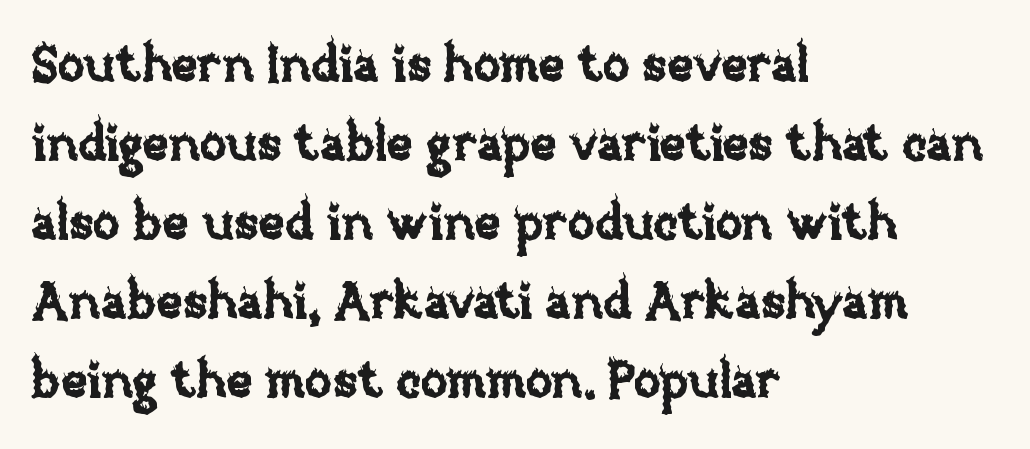
The image shows 50 px text type, upright; set left-aligned, normal line spacing (1.58x), normal letter spacing, not underlined; low stroke contrast and a large x-height.
